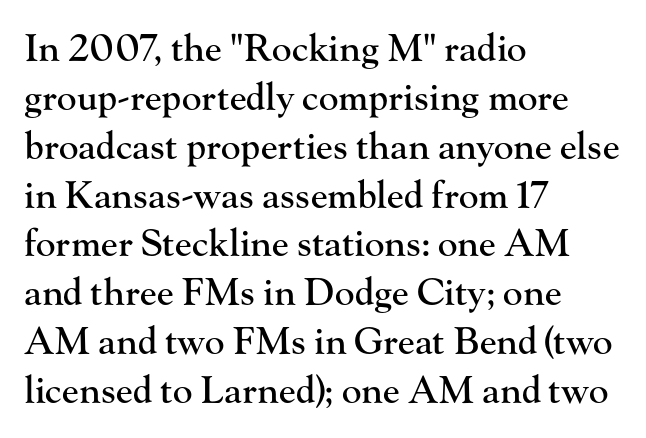
Notice how the passage keeps a crisp vertical edge on the left only. Any mark beneath the type? The region is blank. In terms of letterform style, serifs are clearly present. These lines are rendered in a variable-pitch font. Is there much room between lines? A standard amount, neither cramped nor airy. The typography opts for an upright posture over an oblique one.
